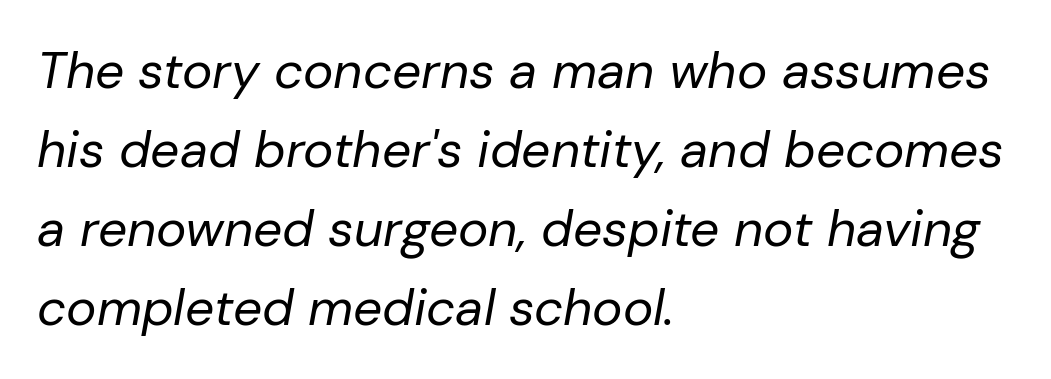
{"italic": "yes", "lean": "right", "slant_degrees": 10, "bold": "no", "weight": "regular", "width": "normal", "stroke_contrast": "low", "x_height": "medium", "monospaced": "no", "underline": "no", "align": "left", "line_spacing": "normal", "line_spacing_ratio": 1.55, "letter_spacing": "normal", "letter_spacing_em": 0.0, "glyph_px": 51}
